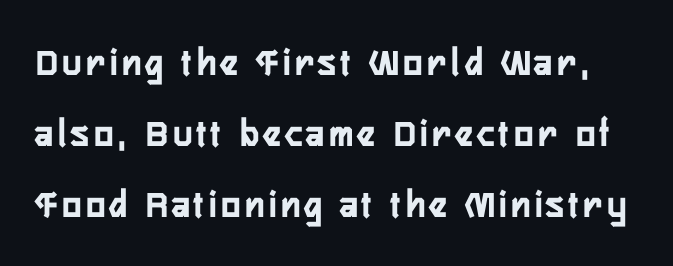
The image shows 40 px semibold, condensed sans-serif type, upright; set line spacing 1.77x, not underlined; low stroke contrast and a medium x-height.
